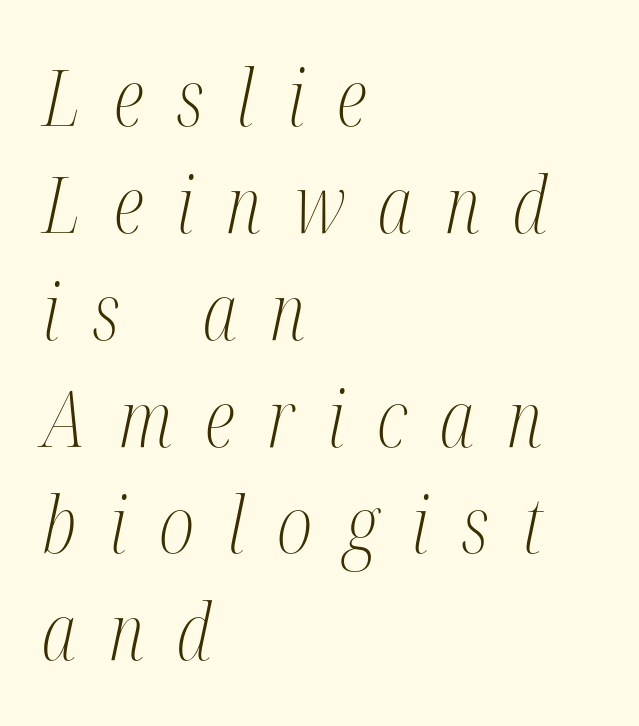
The letters advance in unequal steps, a hallmark of proportional type. Regarding leading, the lines here are spaced in the standard way. Letters rest on an invisible, unmarked baseline. Observe the lean: these are italic letterforms. Weight: not bold — regular or lighter.
